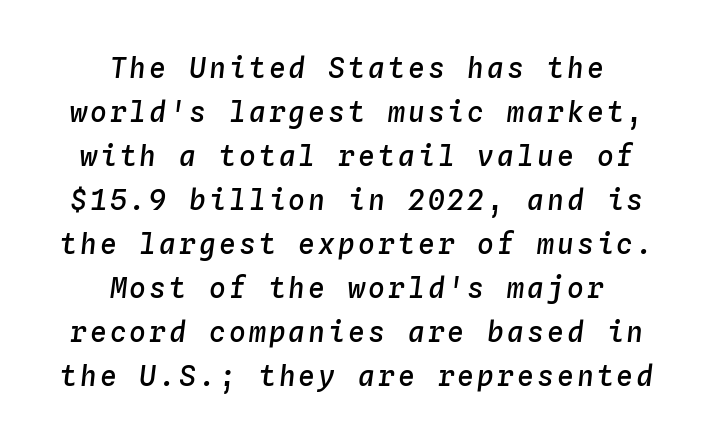
You could count columns in this text — the font is strictly monospaced. There's an unmistakable incline to the writing here. Line starts and ends both wander, symmetrically. Every letter is mildly thick-stroked: semibold rather than bold.
